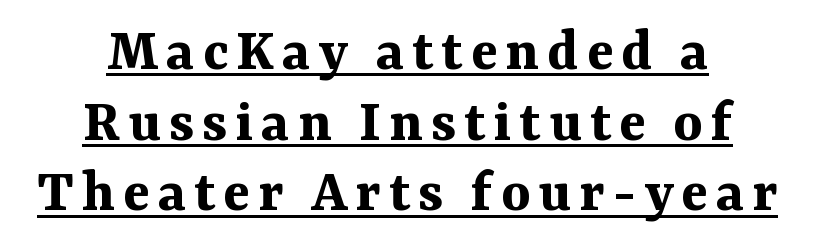
The image shows 62 px bold serif type, upright; set centered, tight line spacing (1.14x), underlined; medium stroke contrast and a medium x-height.
